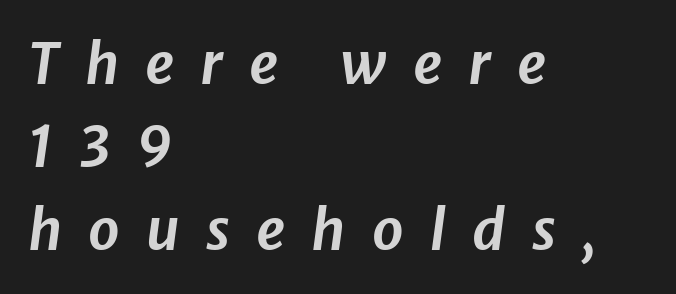
Is this a fixed-width face? No — the glyphs have proportional, varying widths. What stands out about the letter spacing? Its width — letters are far apart. In terms of posture, this sample is oblique. The rendering uses a moderate line-height, typical for paragraphs. The zone under the glyphs is completely vacant.
